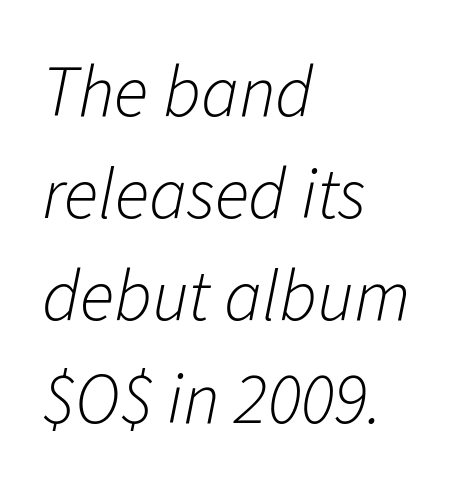
The image shows 72 px light type, italic (leaning right); set left-aligned, normal line spacing (1.42x), normal letter spacing, not underlined; low stroke contrast and a medium x-height.
